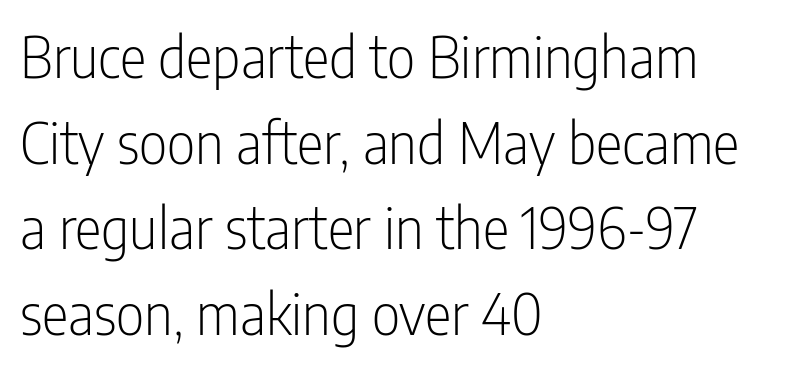
Q: Is the text bold? A: No.
Q: Is the text italic (slanted)? A: No, it is upright.
Q: Is the typeface a serif or a sans-serif typeface? A: Sans-serif.
Q: Is the text underlined? A: No.
Q: How is the paragraph aligned? A: Left-aligned.
Q: Is the spacing between letters normal or unusually wide? A: Normal.
Q: Is the spacing between lines tight, normal or loose? A: Normal.
Q: Width (condensed, normal, or wide)? A: Condensed.
Q: Stroke contrast? A: Low.
Q: x-height? A: Medium.
Q: Monospaced? A: No.
